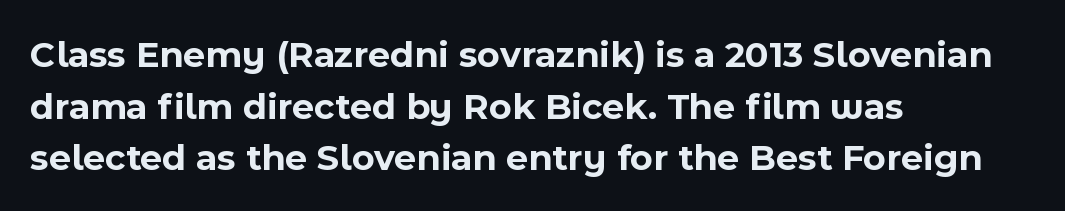
The image shows 38 px bold sans-serif type, upright; set left-aligned, normal line spacing (1.36x), normal letter spacing, not underlined; a medium x-height.
